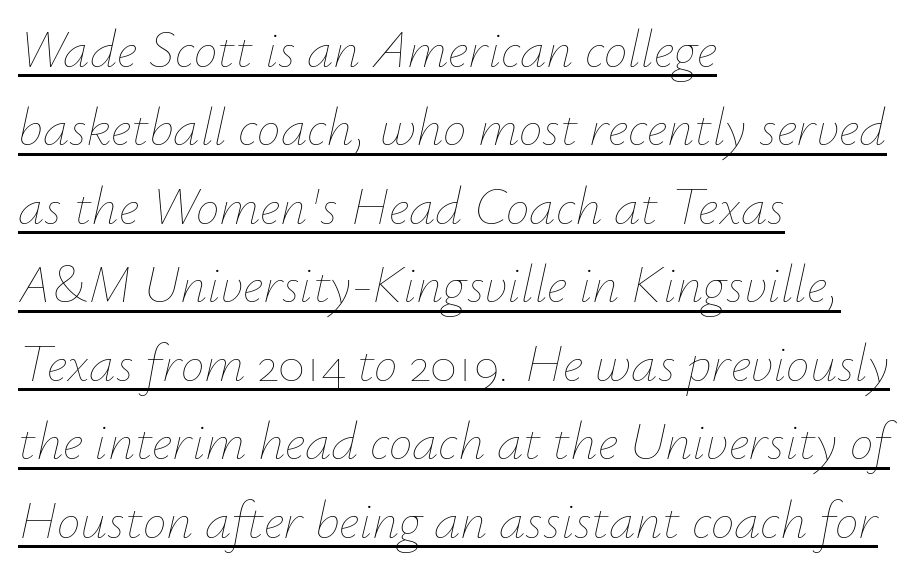
Q: Is the text bold? A: No.
Q: Is the text italic (slanted)? A: Yes, it leans right by about 12 degrees.
Q: Is the text underlined? A: Yes.
Q: How is the paragraph aligned? A: Left-aligned.
Q: Is the spacing between letters normal or unusually wide? A: Normal.
Q: Is the spacing between lines tight, normal or loose? A: Normal.
Q: Width (condensed, normal, or wide)? A: Normal.
Q: Stroke contrast? A: Low.
Q: x-height? A: Small.
Q: Monospaced? A: No.
